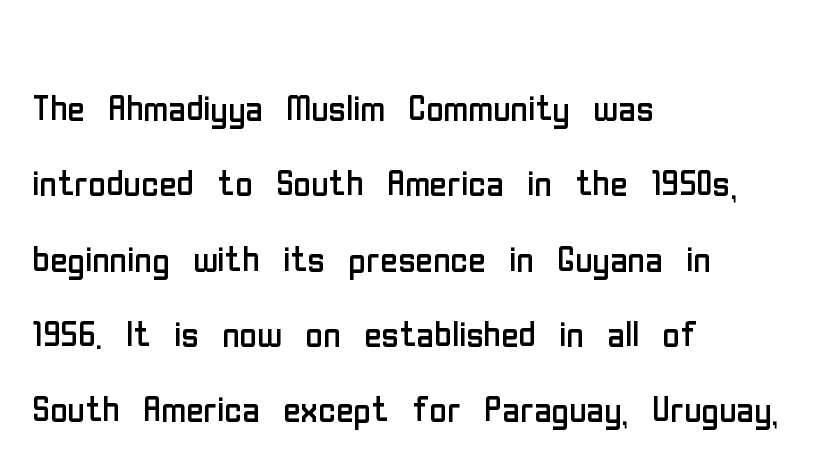
{"serif": "no", "italic": "no", "bold": "no", "weight": "regular", "width": "condensed", "stroke_contrast": "low", "x_height": "medium", "monospaced": "no", "underline": "no", "align": "left", "line_spacing": "normal", "line_spacing_ratio": 1.57, "letter_spacing": "normal", "letter_spacing_em": 0.0, "glyph_px": 48}
